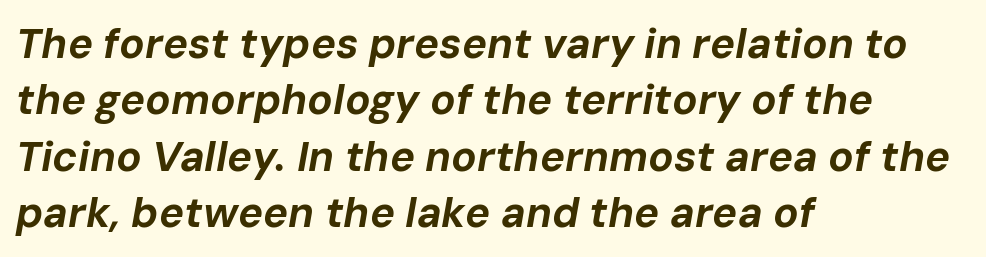
Q: Is the text bold? A: Yes.
Q: Is the text italic (slanted)? A: Yes, it leans right by about 10 degrees.
Q: Is the text underlined? A: No.
Q: How is the paragraph aligned? A: Left-aligned.
Q: Is the spacing between letters normal or unusually wide? A: Normal.
Q: Is the spacing between lines tight, normal or loose? A: Normal.
Q: Width (condensed, normal, or wide)? A: Normal.
Q: Stroke contrast? A: Low.
Q: x-height? A: Medium.
Q: Monospaced? A: No.
